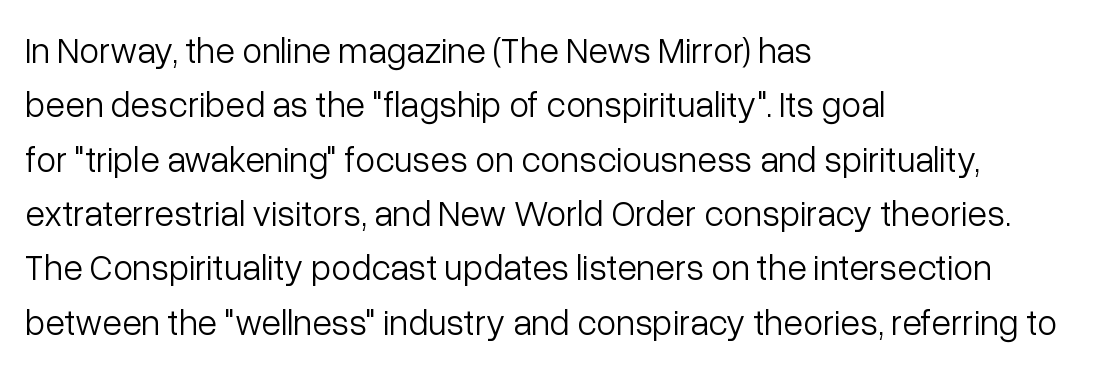
Q: Is the text bold? A: No.
Q: Is the text italic (slanted)? A: No, it is upright.
Q: Is the typeface a serif or a sans-serif typeface? A: Sans-serif.
Q: Is the text underlined? A: No.
Q: How is the paragraph aligned? A: Left-aligned.
Q: Is the spacing between letters normal or unusually wide? A: Normal.
Q: Is the spacing between lines tight, normal or loose? A: Normal.
Q: Width (condensed, normal, or wide)? A: Normal.
Q: Stroke contrast? A: Low.
Q: x-height? A: Medium.
Q: Monospaced? A: No.
